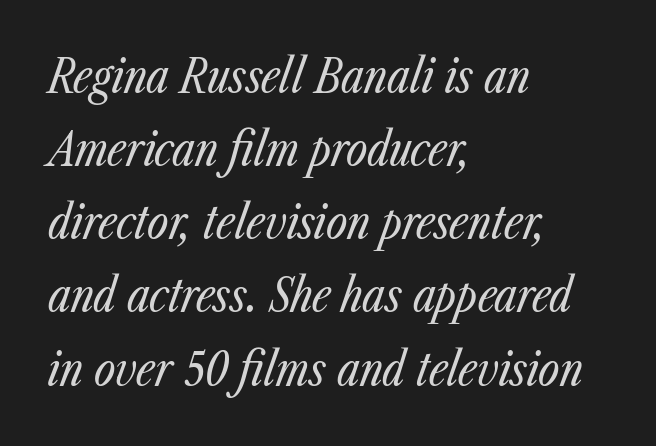
Spacing between characters is what you'd get straight out of the box. Here the designer chose a conventional face with non-uniform glyph widths. Notice how the passage keeps a crisp vertical edge on the left only. The weight tops out at a normal text grade. The letters are slanted; this is an italic face. In terms of leading, this rendering sits right in the middle.
